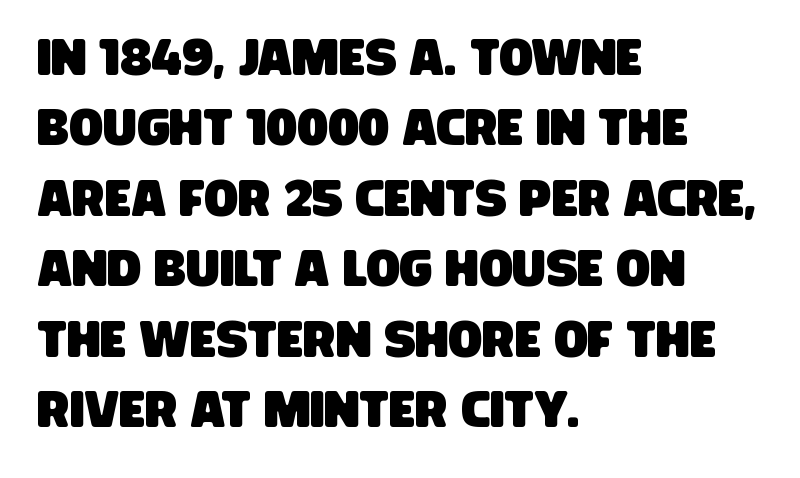
Q: Is the typeface a serif or a sans-serif typeface? A: Sans-serif.
Q: Is the text underlined? A: No.
Q: How is the paragraph aligned? A: Left-aligned.
Q: Is the spacing between letters normal or unusually wide? A: Normal.
Q: Is the spacing between lines tight, normal or loose? A: Normal.
Q: Width (condensed, normal, or wide)? A: Condensed.
Q: Stroke contrast? A: Low.
Q: x-height? A: Large.
Q: Monospaced? A: No.
